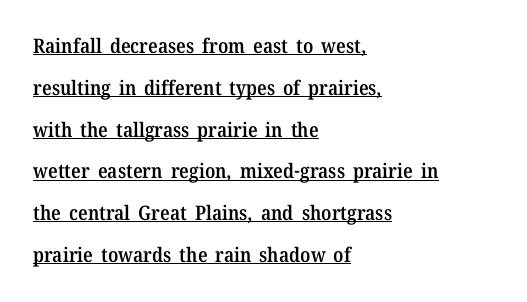
Q: Is the text bold? A: Semi-bold.
Q: Is the text italic (slanted)? A: No, it is upright.
Q: Is the text underlined? A: Yes.
Q: How is the paragraph aligned? A: Left-aligned.
Q: Is the spacing between letters normal or unusually wide? A: Normal.
Q: Is the spacing between lines tight, normal or loose? A: Loose.
